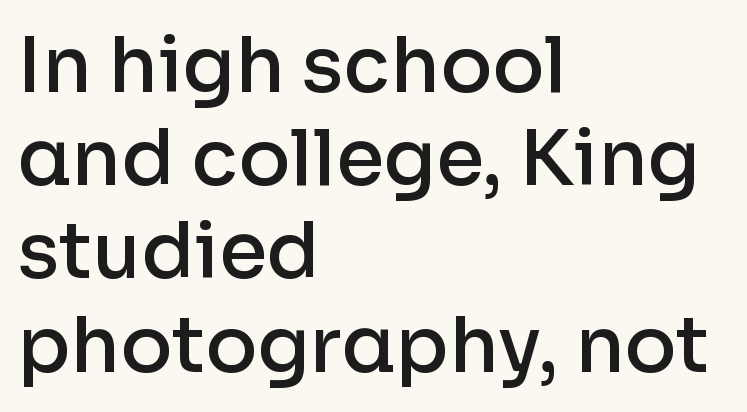
The image shows 77 px semibold sans-serif type, upright; set left-aligned, line spacing 1.21x, normal letter spacing, not underlined; low stroke contrast and a medium x-height.
